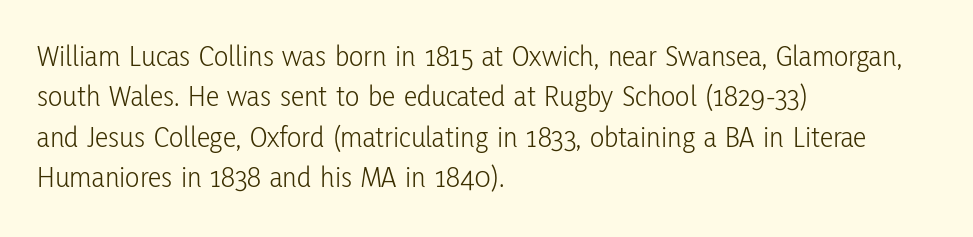
To sum up the face: it is a sans, with no serifs. Layout note: lines flush left. Quick note: interline space is typical. Character widths vary here, with narrow letters taking less room than wide ones. Students, note that the glyphs here touch the page at normal intervals.
